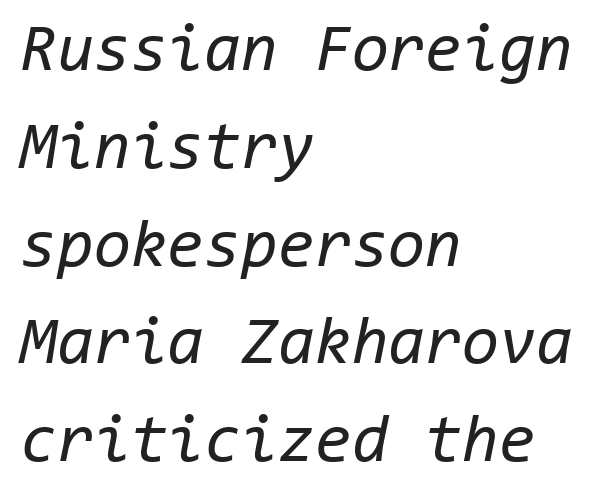
The image shows 67 px regular-weight type, italic (leaning right), monospaced; set left-aligned, normal line spacing (1.46x), normal letter spacing, not underlined; low stroke contrast and a medium x-height.
